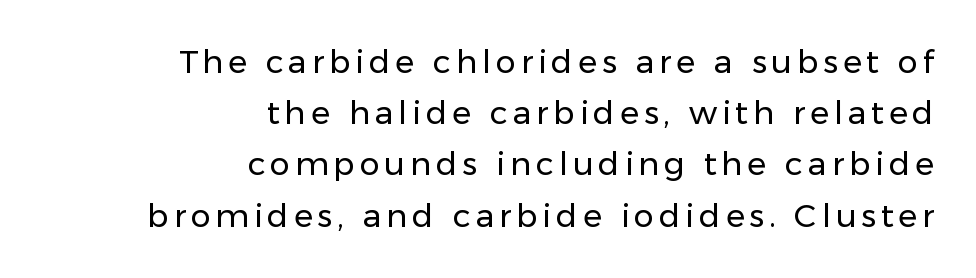
The image shows 32 px regular-weight sans-serif type, upright; set right-aligned, normal line spacing (1.6x), not underlined; low stroke contrast and a medium x-height.
